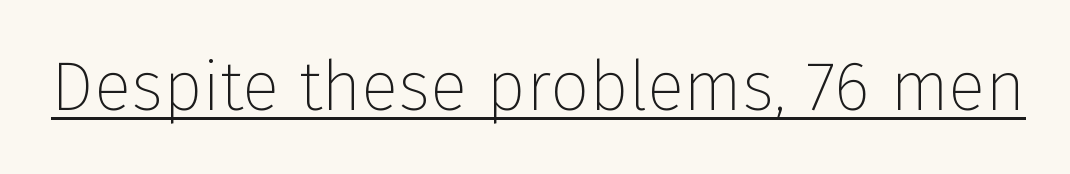
{"serif": "no", "italic": "no", "bold": "no", "weight": "thin", "width": "normal", "stroke_contrast": "low", "x_height": "medium", "monospaced": "no", "underline": "yes", "letter_spacing": "normal", "letter_spacing_em": 0.0, "glyph_px": 69}
